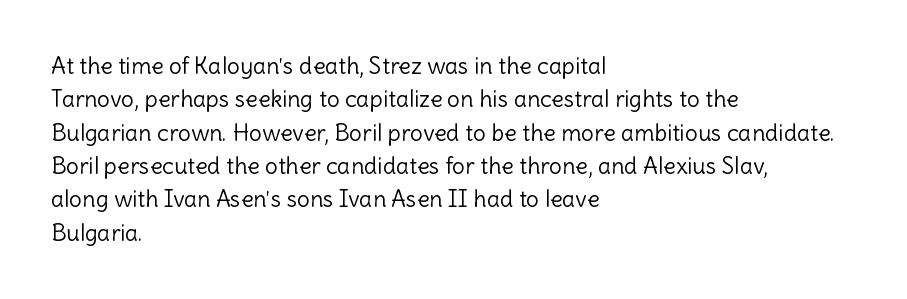
{"italic": "no", "bold": "no", "underline": "no", "align": "left", "line_spacing": "normal", "line_spacing_ratio": 1.45, "letter_spacing": "normal", "letter_spacing_em": 0.0, "glyph_px": 23}
